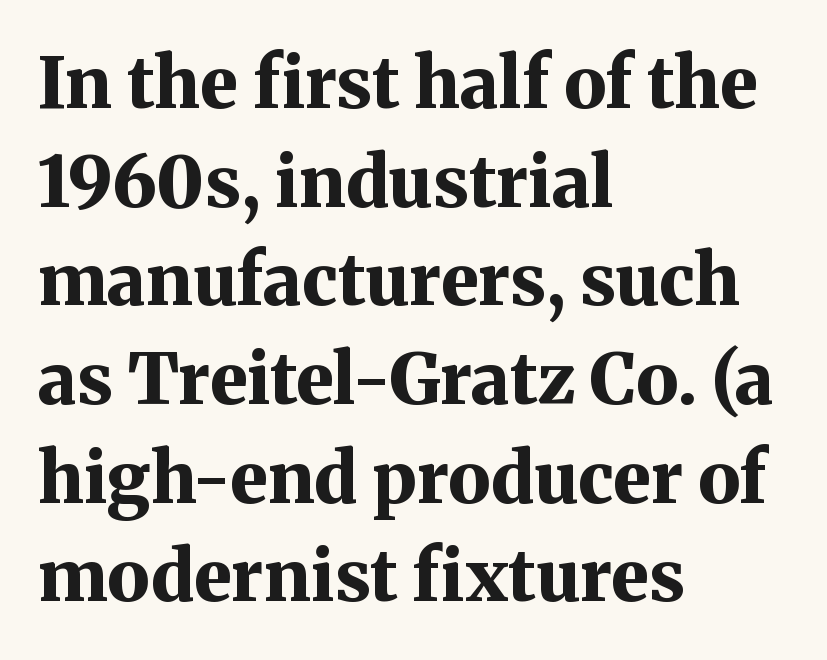
The image shows 71 px bold serif type, upright; set left-aligned, normal line spacing (1.39x), normal letter spacing, not underlined; medium stroke contrast and a medium x-height.
